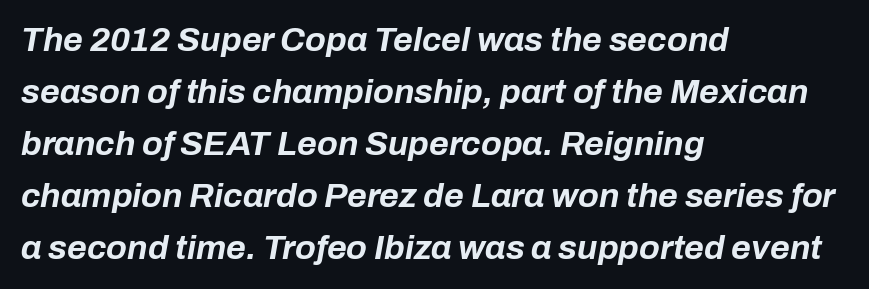
The image shows 34 px bold type, italic (leaning right); set left-aligned, normal line spacing (1.53x), normal letter spacing, not underlined; low stroke contrast and a medium x-height.
